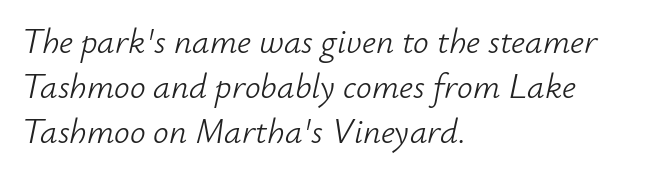
The strokes carry an ordinary text weight at most. You could not count columns in this text — the font is proportionally spaced. Look at the tracking — it's just the regular setting, nothing added. The axis of the letterforms is tilted away from vertical. A normal amount of white space separates one row of letters from the next.
